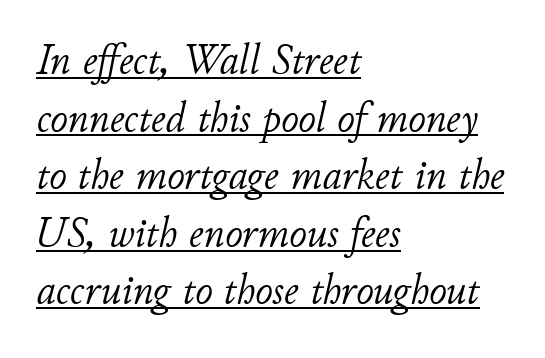
Q: Is the text bold? A: No.
Q: Is the text italic (slanted)? A: Yes, it leans right by about 11 degrees.
Q: Is the text underlined? A: Yes.
Q: How is the paragraph aligned? A: Left-aligned.
Q: Is the spacing between letters normal or unusually wide? A: Normal.
Q: Is the spacing between lines tight, normal or loose? A: Normal.
Q: Width (condensed, normal, or wide)? A: Normal.
Q: Stroke contrast? A: Low.
Q: x-height? A: Small.
Q: Monospaced? A: No.
